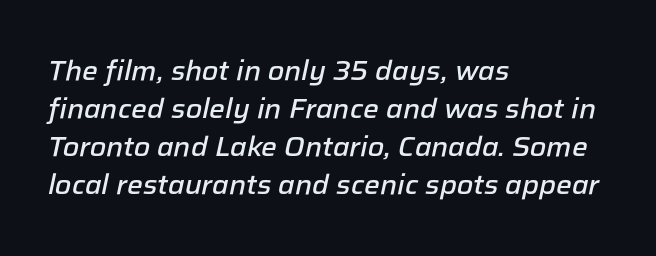
Q: Is the text bold? A: Semi-bold.
Q: Is the text italic (slanted)? A: Yes, it leans right by about 12 degrees.
Q: Is the text underlined? A: No.
Q: How is the paragraph aligned? A: Left-aligned.
Q: Is the spacing between letters normal or unusually wide? A: Normal.
Q: Is the spacing between lines tight, normal or loose? A: Normal.
Q: Width (condensed, normal, or wide)? A: Normal.
Q: Stroke contrast? A: Low.
Q: x-height? A: Medium.
Q: Monospaced? A: No.
